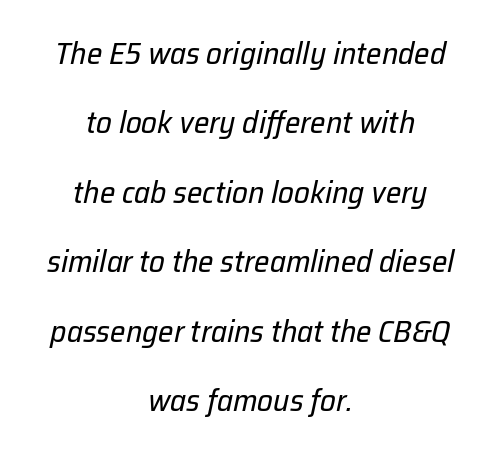
Heaviness? Minimal to ordinary, like unemphasized prose. Is this a fixed-width face? No — the glyphs have proportional, varying widths. This rendering leaves character spacing at its baseline value. A student would call this center alignment; a typographer would say set centered.
